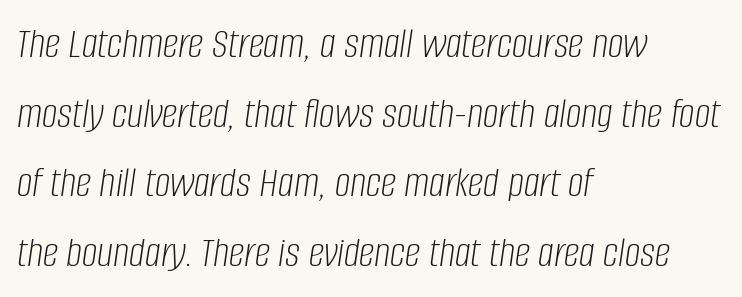
The image shows 44 px light, condensed type, italic (leaning right); set left-aligned, normal line spacing (1.58x), normal letter spacing, not underlined; low stroke contrast and a large x-height.
